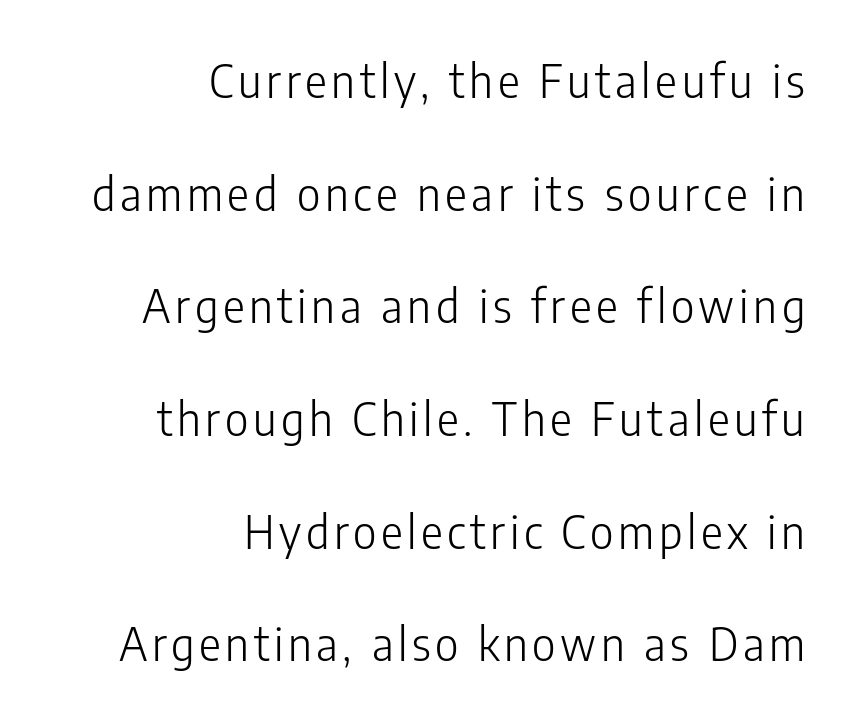
Q: Is the text bold? A: No.
Q: Is the text italic (slanted)? A: No, it is upright.
Q: Is the typeface a serif or a sans-serif typeface? A: Sans-serif.
Q: Is the text underlined? A: No.
Q: How is the paragraph aligned? A: Right-aligned.
Q: Is the spacing between lines tight, normal or loose? A: Loose.
Q: Width (condensed, normal, or wide)? A: Condensed.
Q: Stroke contrast? A: Low.
Q: x-height? A: Medium.
Q: Monospaced? A: No.
